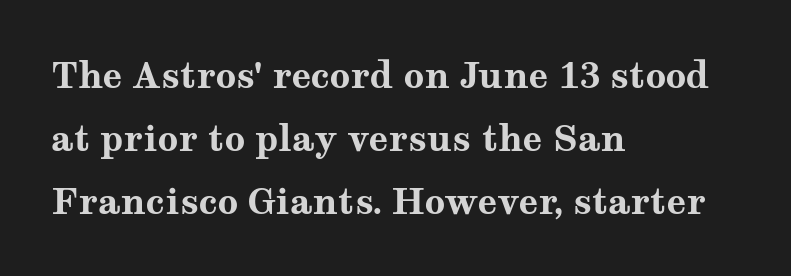
{"serif": "yes", "italic": "no", "bold": "yes", "weight": "bold", "width": "wide", "stroke_contrast": "medium", "x_height": "medium", "monospaced": "no", "underline": "no", "align": "left", "line_spacing_ratio": 1.75, "letter_spacing": "normal", "letter_spacing_em": 0.0, "glyph_px": 36}
